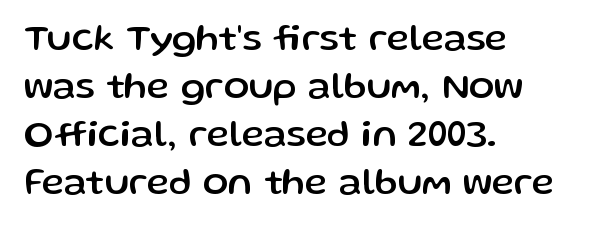
Is the letter spacing exaggerated? No — it looks like the ordinary default. The rendering uses natural spacing where letterforms have individual widths. Posture: upright roman. Summary of vertical rhythm: regular, with standard interline spacing. Notice how the passage keeps a crisp vertical edge on the left only.
